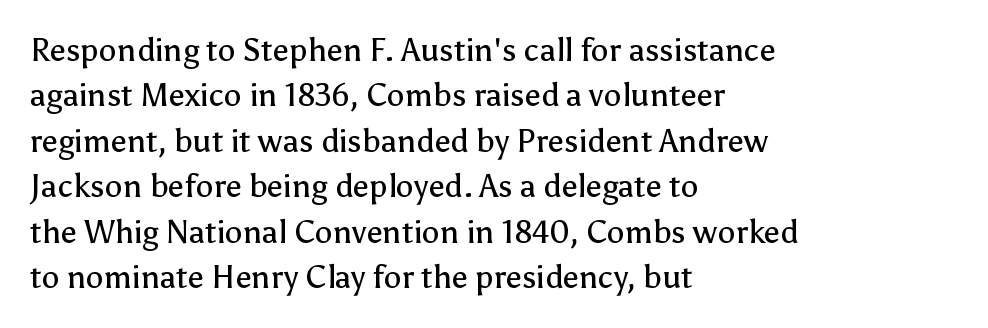
Q: Is the text bold? A: No.
Q: Is the text italic (slanted)? A: No, it is upright.
Q: Is the typeface a serif or a sans-serif typeface? A: Sans-serif.
Q: Is the text underlined? A: No.
Q: How is the paragraph aligned? A: Left-aligned.
Q: Is the spacing between letters normal or unusually wide? A: Normal.
Q: Is the spacing between lines tight, normal or loose? A: Normal.
Q: Width (condensed, normal, or wide)? A: Normal.
Q: Stroke contrast? A: Low.
Q: x-height? A: Medium.
Q: Monospaced? A: No.
